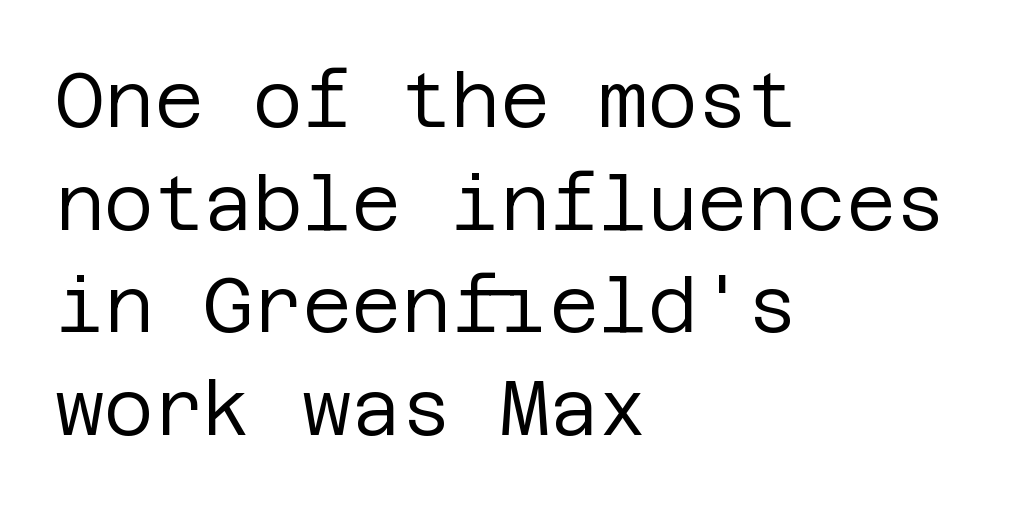
{"serif": "no", "italic": "no", "bold": "no", "weight": "regular", "width": "normal", "stroke_contrast": "low", "x_height": "large", "underline": "no", "align": "left", "line_spacing": "normal", "line_spacing_ratio": 1.35, "letter_spacing": "normal", "letter_spacing_em": 0.0, "glyph_px": 76}
